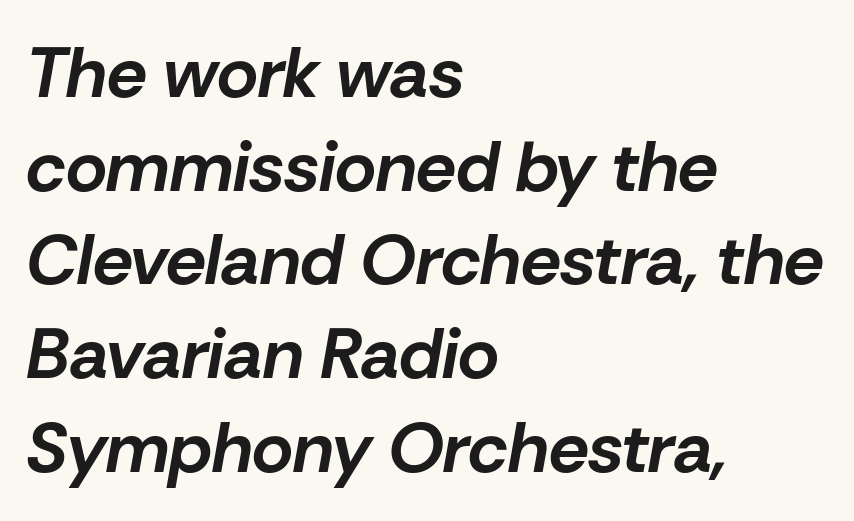
{"italic": "yes", "lean": "right", "slant_degrees": 10, "bold": "yes", "weight": "bold", "width": "normal", "stroke_contrast": "low", "x_height": "medium", "monospaced": "no", "underline": "no", "align": "left", "line_spacing": "normal", "line_spacing_ratio": 1.32, "letter_spacing": "normal", "letter_spacing_em": 0.0, "glyph_px": 71}
